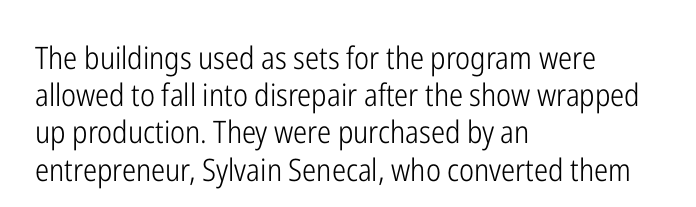
Q: Is the text bold? A: No.
Q: Is the text italic (slanted)? A: No, it is upright.
Q: Is the typeface a serif or a sans-serif typeface? A: Sans-serif.
Q: Is the text underlined? A: No.
Q: How is the paragraph aligned? A: Left-aligned.
Q: Is the spacing between letters normal or unusually wide? A: Normal.
Q: Width (condensed, normal, or wide)? A: Condensed.
Q: Stroke contrast? A: Low.
Q: x-height? A: Medium.
Q: Monospaced? A: No.
